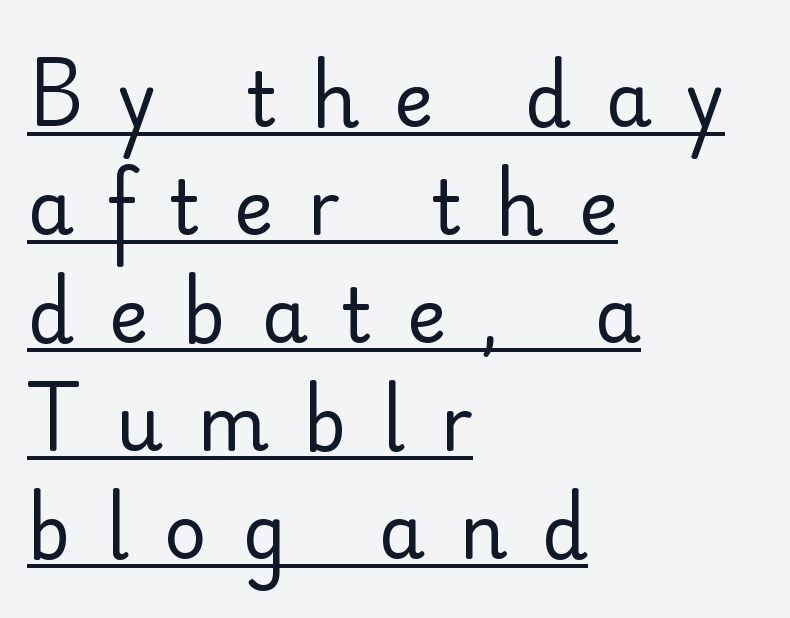
{"serif": "no", "italic": "no", "bold": "no", "weight": "regular", "width": "normal", "stroke_contrast": "low", "x_height": "small", "monospaced": "no", "underline": "yes", "align": "left", "line_spacing": "normal", "line_spacing_ratio": 1.46, "letter_spacing": "wide", "letter_spacing_em": 0.47, "glyph_px": 74}
